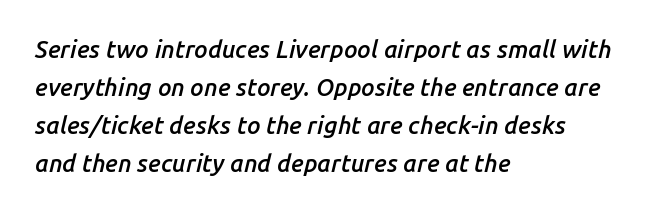
The image shows 24 px text type, italic (leaning right); set left-aligned, normal line spacing (1.59x), normal letter spacing, not underlined.
